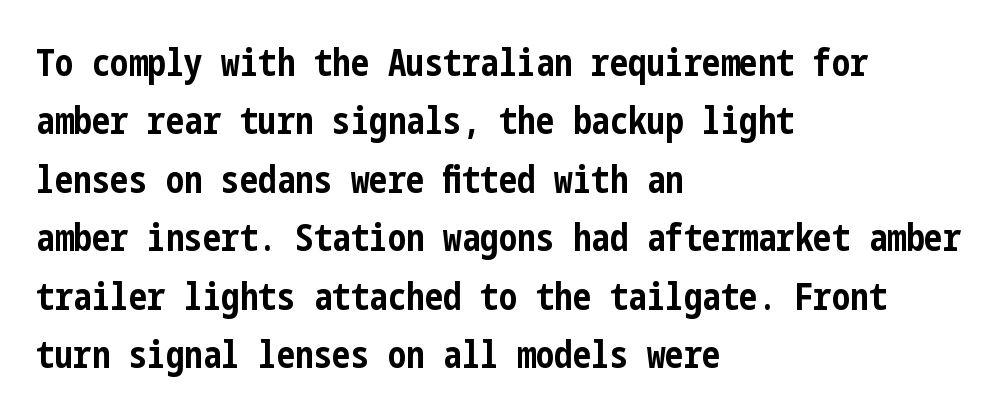
The letterforms sit shoulder to shoulder at normal distance. The font family rendered here belongs to the sans-serif group. If you drew a line through each stem, it would be perfectly vertical. Caption: multi-line text, flush left, ragged right. The baseline area is clear. Emphasis by weight is at full strength: bold.
